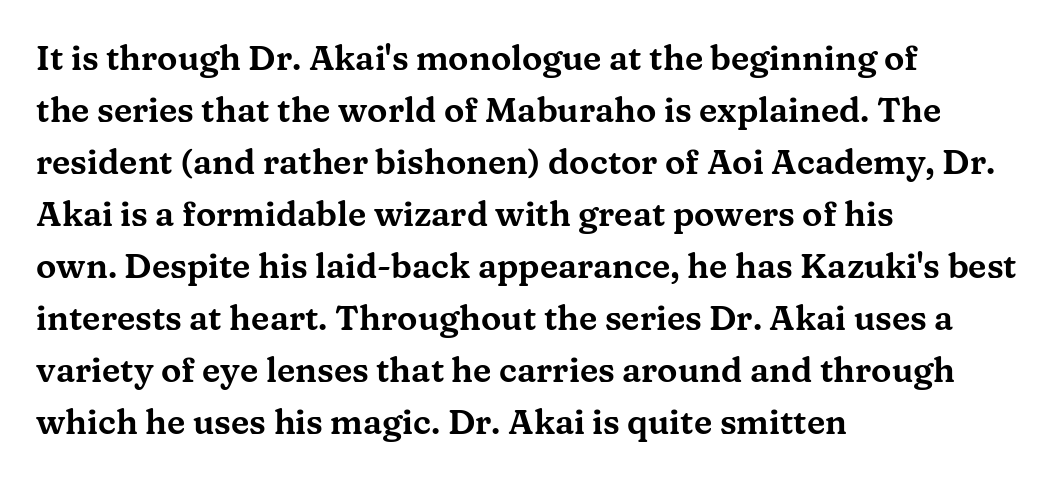
{"serif": "yes", "italic": "no", "width": "wide", "stroke_contrast": "medium", "x_height": "medium", "monospaced": "no", "underline": "no", "align": "left", "line_spacing": "normal", "line_spacing_ratio": 1.53, "letter_spacing": "normal", "letter_spacing_em": 0.0, "glyph_px": 34}
